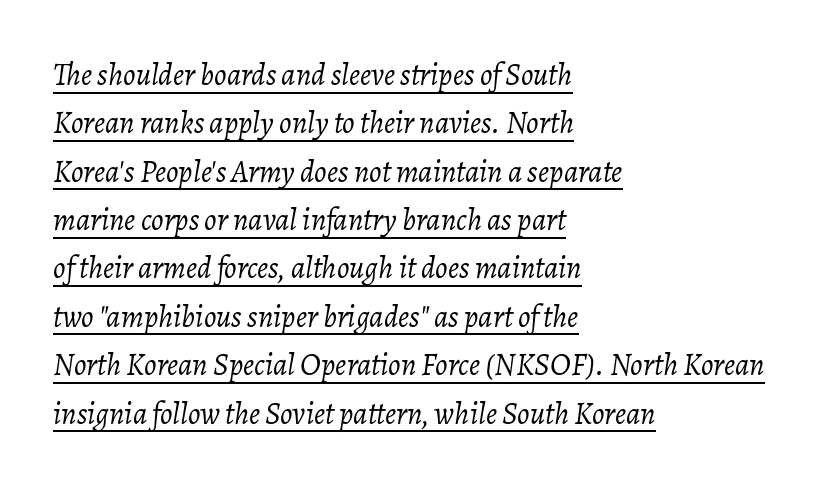
The specimen reads as italic at a glance. A continuous stroke trails under the words, as in a hyperlink. Tracking here is standard; glyphs follow each other at the usual distance. Interline gaps are of average width in this sample. Is the block centered? No — it sits flush against the left margin. The strokes carry an ordinary text weight at most.
